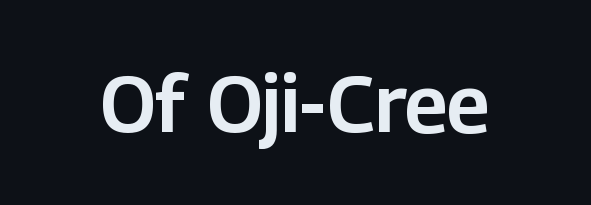
If you drew a line through each stem, it would be perfectly vertical. Each letter keeps its own natural width here, so spacing adapts to shape. The space beneath each line is pristine and unruled. Characters follow at the spacing the type designer built in. Stroke terminals: plain, sans-serif.
